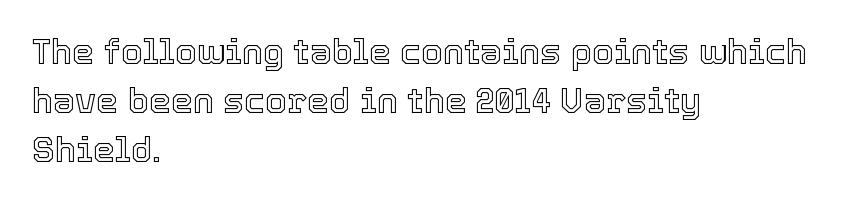
Q: Is the text italic (slanted)? A: No, it is upright.
Q: Is the text underlined? A: No.
Q: How is the paragraph aligned? A: Left-aligned.
Q: Is the spacing between letters normal or unusually wide? A: Normal.
Q: Is the spacing between lines tight, normal or loose? A: Normal.
Q: Width (condensed, normal, or wide)? A: Normal.
Q: x-height? A: Medium.
Q: Monospaced? A: No.
